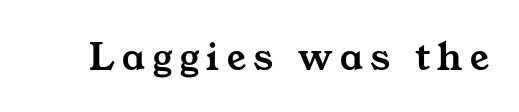
The image shows 42 px wide serif type; set not underlined; medium stroke contrast and a medium x-height.
